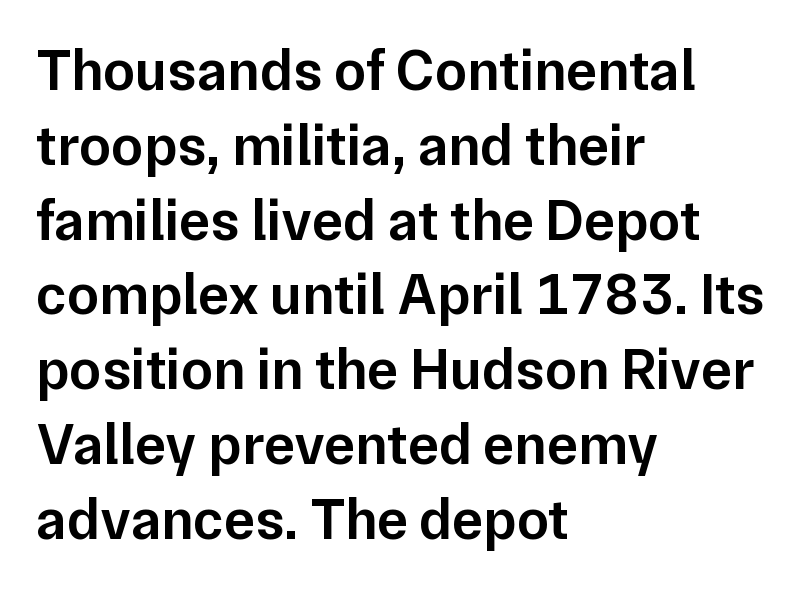
Q: Is the text bold? A: Semi-bold.
Q: Is the text italic (slanted)? A: No, it is upright.
Q: Is the typeface a serif or a sans-serif typeface? A: Sans-serif.
Q: Is the text underlined? A: No.
Q: How is the paragraph aligned? A: Left-aligned.
Q: Is the spacing between letters normal or unusually wide? A: Normal.
Q: Is the spacing between lines tight, normal or loose? A: Normal.
Q: Width (condensed, normal, or wide)? A: Normal.
Q: Stroke contrast? A: Low.
Q: x-height? A: Medium.
Q: Monospaced? A: No.
